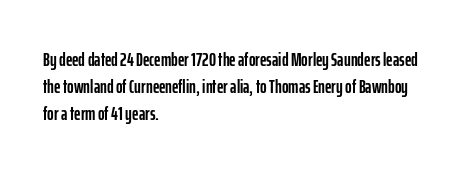
Q: Is the text italic (slanted)? A: No, it is upright.
Q: Is the text underlined? A: No.
Q: How is the paragraph aligned? A: Left-aligned.
Q: Is the spacing between letters normal or unusually wide? A: Normal.
Q: Is the spacing between lines tight, normal or loose? A: Normal.
